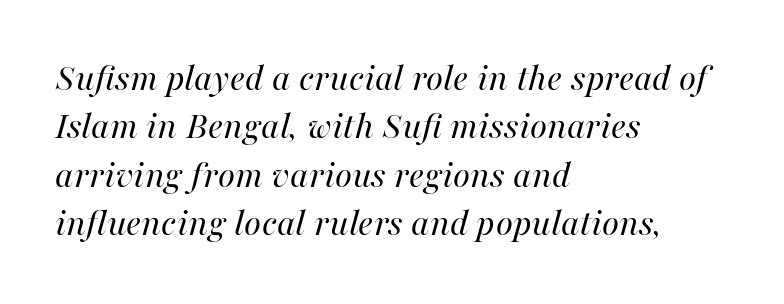
Here the designer chose a conventional face with non-uniform glyph widths. The rendering anchors every line to the left-hand side. Compared with typical body copy, the letter spacing here is the same. The passage shown leans; its letterforms are oblique.
